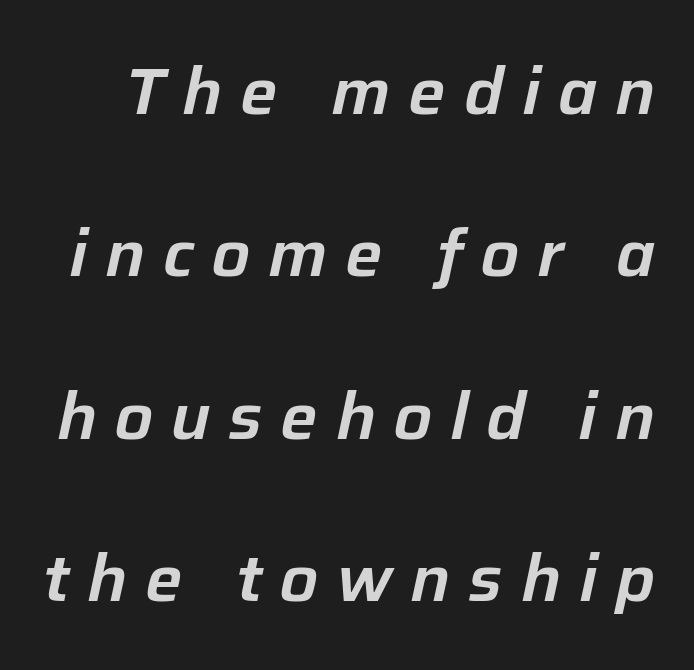
The image shows 66 px text type, italic (leaning right); set loose line spacing (2.46x), unusually wide letter spacing (+0.27 em), not underlined; low stroke contrast and a medium x-height.
